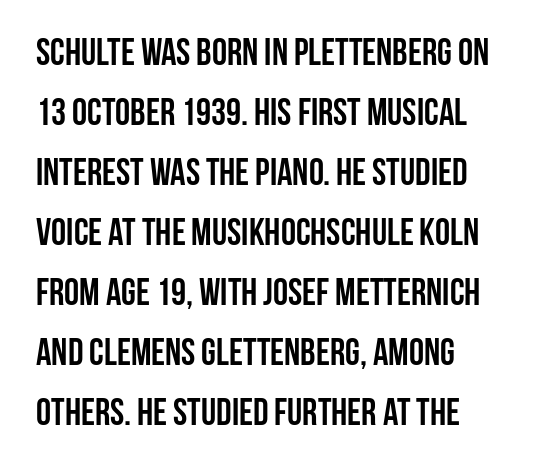
Q: Is the text bold? A: Yes.
Q: Is the text italic (slanted)? A: No, it is upright.
Q: Is the typeface a serif or a sans-serif typeface? A: Sans-serif.
Q: Is the text underlined? A: No.
Q: How is the paragraph aligned? A: Left-aligned.
Q: Is the spacing between letters normal or unusually wide? A: Normal.
Q: Is the spacing between lines tight, normal or loose? A: Normal.
Q: Width (condensed, normal, or wide)? A: Condensed.
Q: Stroke contrast? A: Low.
Q: x-height? A: Large.
Q: Monospaced? A: No.
